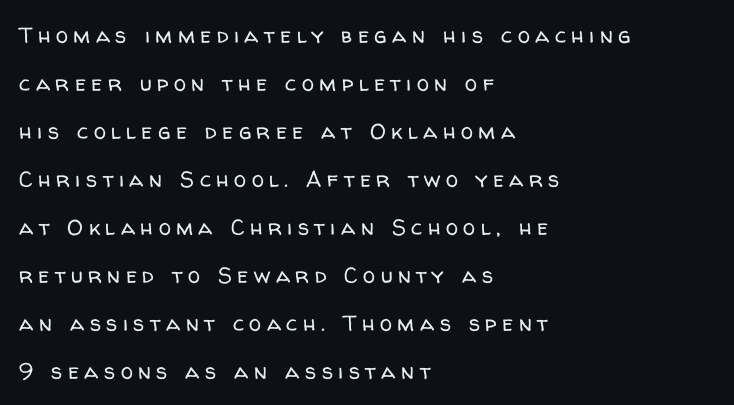
Q: Is the text bold? A: No.
Q: Is the text italic (slanted)? A: No, it is upright.
Q: Is the text underlined? A: No.
Q: How is the paragraph aligned? A: Left-aligned.
Q: Is the spacing between letters normal or unusually wide? A: Unusually wide.
Q: Is the spacing between lines tight, normal or loose? A: Loose.
